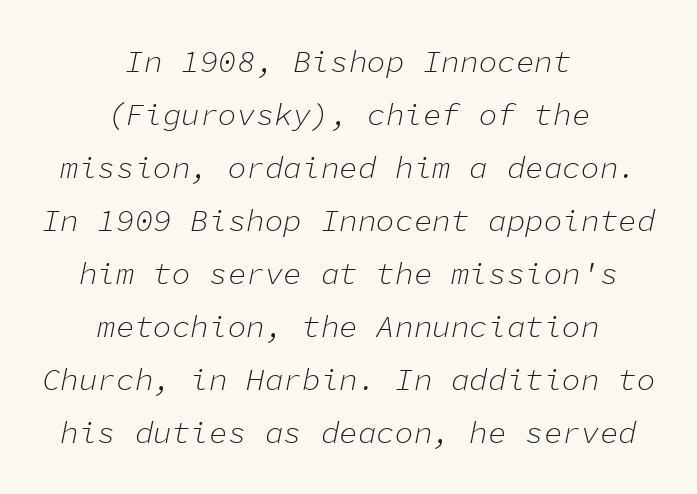
Q: Is the text bold? A: No.
Q: Is the text italic (slanted)? A: Yes, it leans right by about 11 degrees.
Q: Is the text underlined? A: No.
Q: How is the paragraph aligned? A: Centered.
Q: Is the spacing between letters normal or unusually wide? A: Normal.
Q: Width (condensed, normal, or wide)? A: Normal.
Q: Stroke contrast? A: Low.
Q: x-height? A: Medium.
Q: Monospaced? A: Yes.
